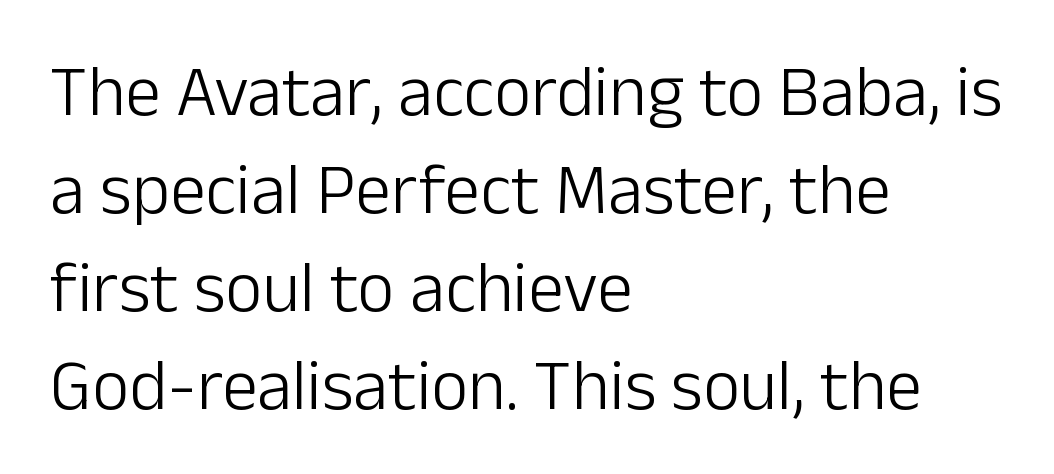
Q: Is the text bold? A: No.
Q: Is the text italic (slanted)? A: No, it is upright.
Q: Is the typeface a serif or a sans-serif typeface? A: Sans-serif.
Q: Is the text underlined? A: No.
Q: How is the paragraph aligned? A: Left-aligned.
Q: Is the spacing between letters normal or unusually wide? A: Normal.
Q: Is the spacing between lines tight, normal or loose? A: Normal.
Q: Width (condensed, normal, or wide)? A: Normal.
Q: Stroke contrast? A: Low.
Q: x-height? A: Medium.
Q: Monospaced? A: No.
